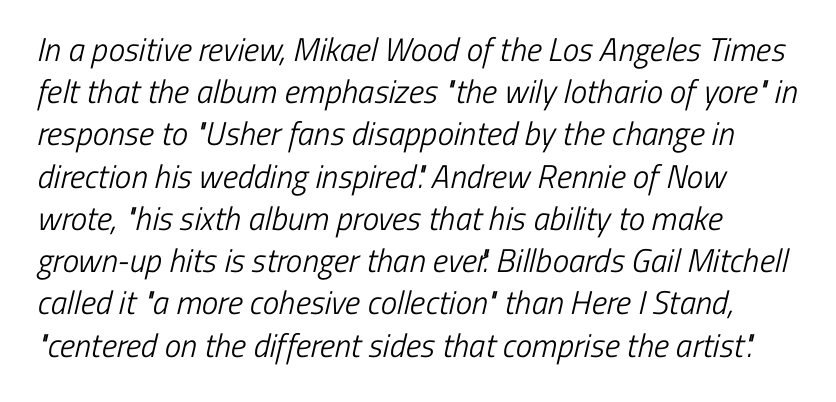
Q: Is the text bold? A: No.
Q: Is the typeface a serif or a sans-serif typeface? A: Sans-serif.
Q: Is the text underlined? A: No.
Q: How is the paragraph aligned? A: Left-aligned.
Q: Is the spacing between letters normal or unusually wide? A: Normal.
Q: Is the spacing between lines tight, normal or loose? A: Normal.
Q: Width (condensed, normal, or wide)? A: Condensed.
Q: Stroke contrast? A: Low.
Q: x-height? A: Medium.
Q: Monospaced? A: No.
